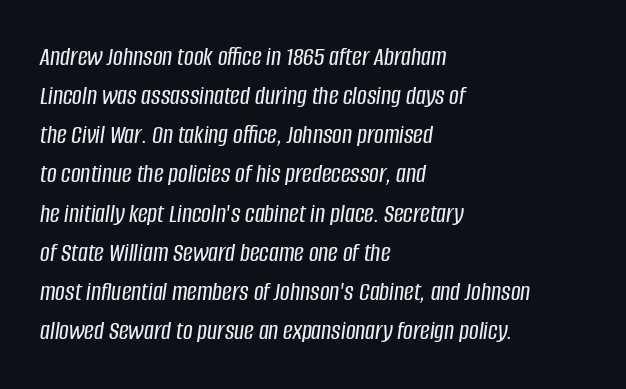
How are the letters spaced? Ordinarily, with no added tracking. The text block is weighted toward the left margin, trailing off unevenly rightward. Leading: standard. Any mark beneath the type? The region is blank.
